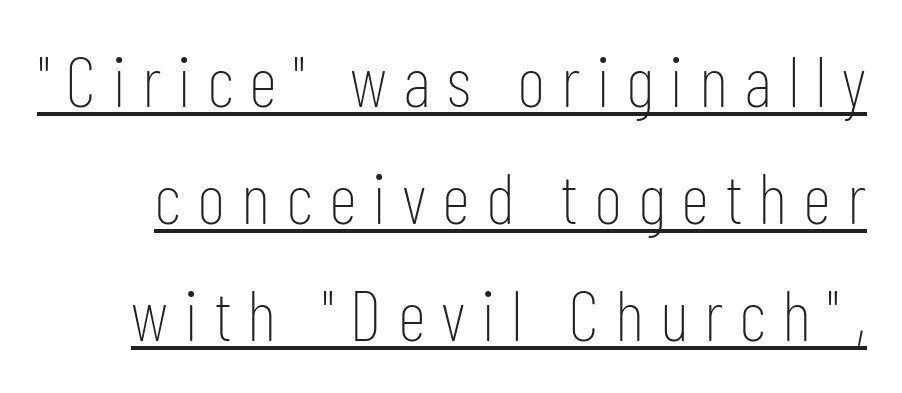
{"serif": "no", "italic": "no", "bold": "no", "weight": "thin", "width": "condensed", "stroke_contrast": "low", "x_height": "medium", "monospaced": "no", "underline": "yes", "line_spacing": "normal", "line_spacing_ratio": 1.65, "letter_spacing": "wide", "letter_spacing_em": 0.22, "glyph_px": 71}
